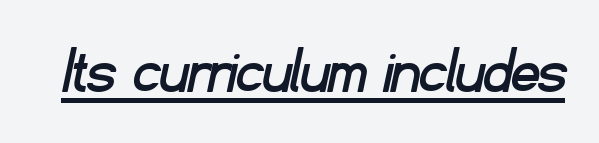
These lines are composed in type without serifs. The passage shown has conventional tracking throughout. Glance below the letters and you will spot a drawn line. The letters advance in unequal steps, a hallmark of proportional type.
